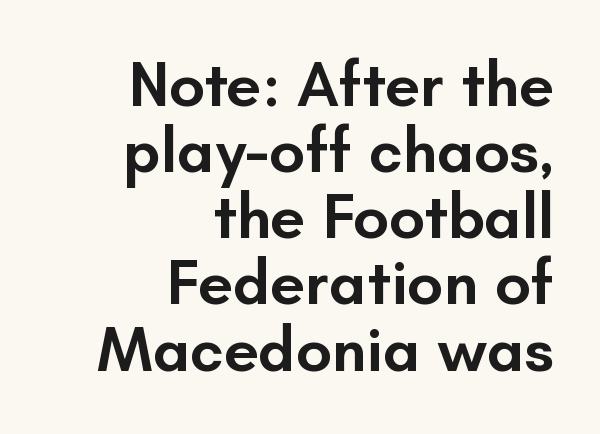
The specimen omits any rule beneath the text block's lines. Which margin do the lines hug? The right one — the left edge is uneven. Tightly led — the rows are bunched. Every stem runs plumb, perpendicular to the baseline. These lines are composed in type without serifs.
